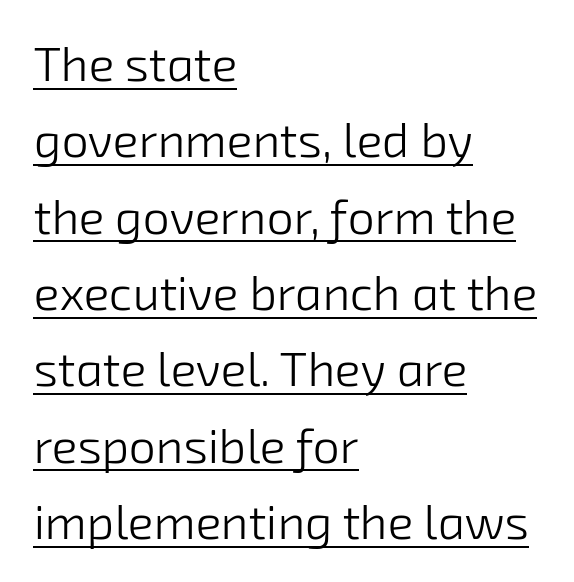
Q: Is the text bold? A: No.
Q: Is the typeface a serif or a sans-serif typeface? A: Sans-serif.
Q: Is the text underlined? A: Yes.
Q: How is the paragraph aligned? A: Left-aligned.
Q: Is the spacing between letters normal or unusually wide? A: Normal.
Q: Is the spacing between lines tight, normal or loose? A: Normal.
Q: Width (condensed, normal, or wide)? A: Normal.
Q: Stroke contrast? A: Low.
Q: x-height? A: Medium.
Q: Monospaced? A: No.
